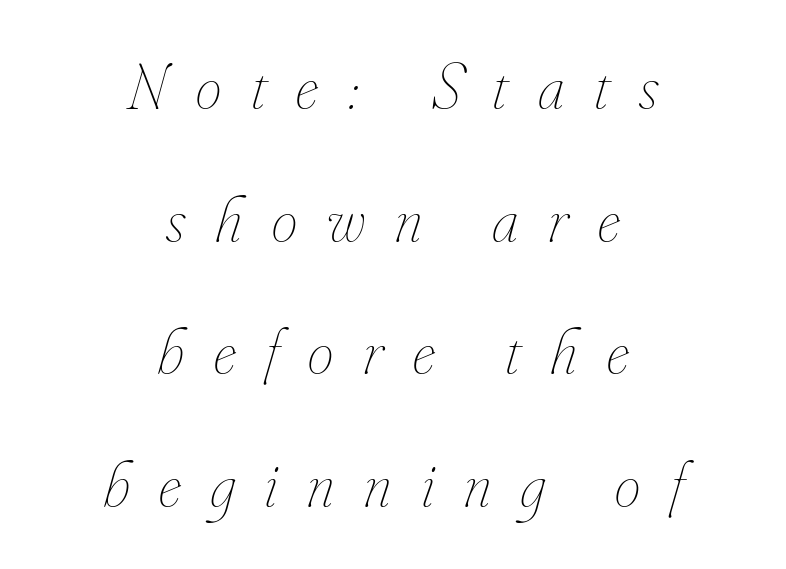
{"italic": "yes", "lean": "right", "slant_degrees": 16, "bold": "no", "weight": "thin", "width": "condensed", "stroke_contrast": "low", "x_height": "small", "monospaced": "no", "underline": "no", "align": "center", "line_spacing": "loose", "line_spacing_ratio": 2.04, "letter_spacing": "wide", "letter_spacing_em": 0.46, "glyph_px": 65}
